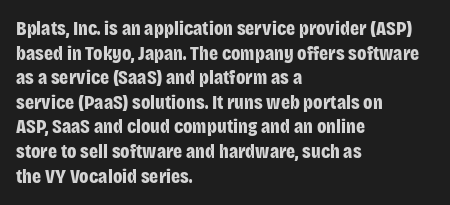
The foot of each line stays bare and open. The letters are bold, with thick, heavy strokes. The letters stand straight up with perfectly vertical stems. Compared with typical body copy, the letter spacing here is the same. These lines stack with their left ends in a neat column.
